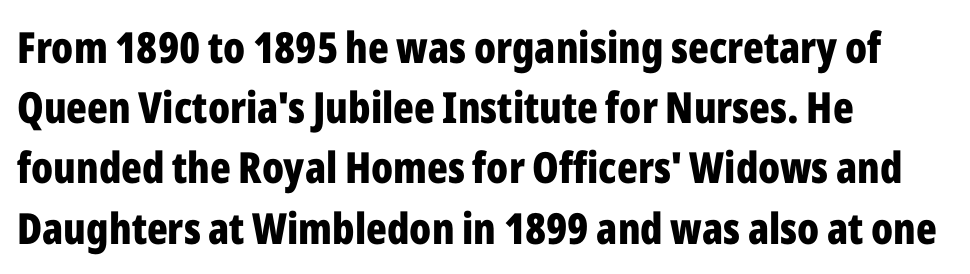
Normally led — the rows are evenly, conventionally spaced. Style check: upright. How are the letters spaced? Ordinarily, with no added tracking. Each letter's strokes conclude bluntly, with no projecting serifs. The strokes are fattened all the way to bold. Bare-footed words on every line.
